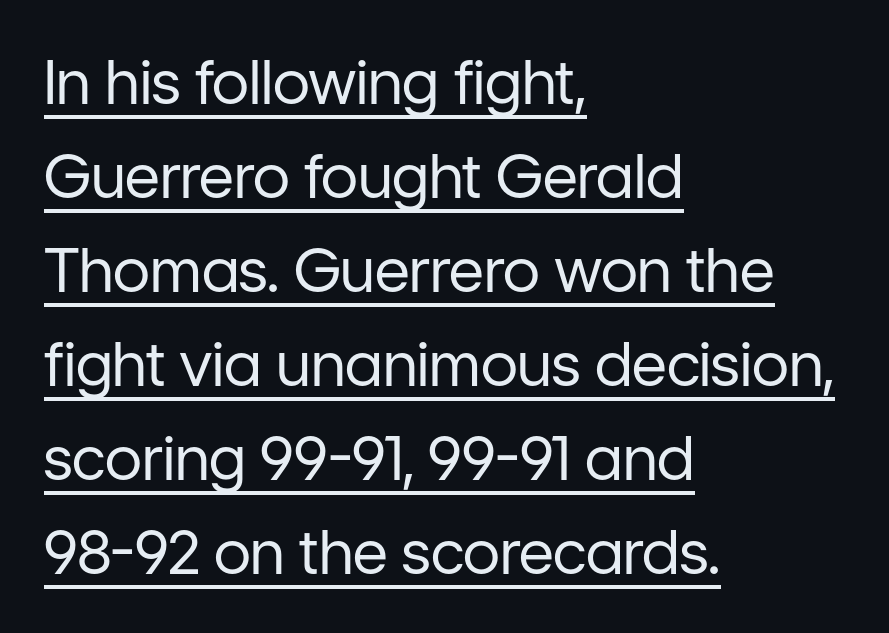
Q: Is the text bold? A: No.
Q: Is the text italic (slanted)? A: No, it is upright.
Q: Is the typeface a serif or a sans-serif typeface? A: Sans-serif.
Q: Is the text underlined? A: Yes.
Q: How is the paragraph aligned? A: Left-aligned.
Q: Is the spacing between letters normal or unusually wide? A: Normal.
Q: Is the spacing between lines tight, normal or loose? A: Normal.
Q: Width (condensed, normal, or wide)? A: Normal.
Q: Stroke contrast? A: Low.
Q: x-height? A: Medium.
Q: Monospaced? A: No.
